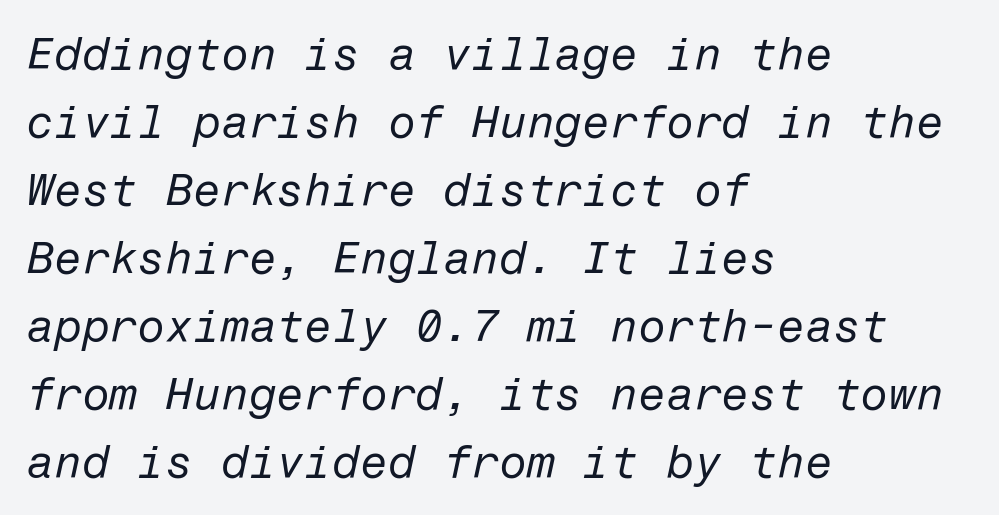
The image shows 45 px regular-weight type, italic (leaning right); set left-aligned, normal line spacing (1.51x), normal letter spacing, not underlined; low stroke contrast and a medium x-height.
